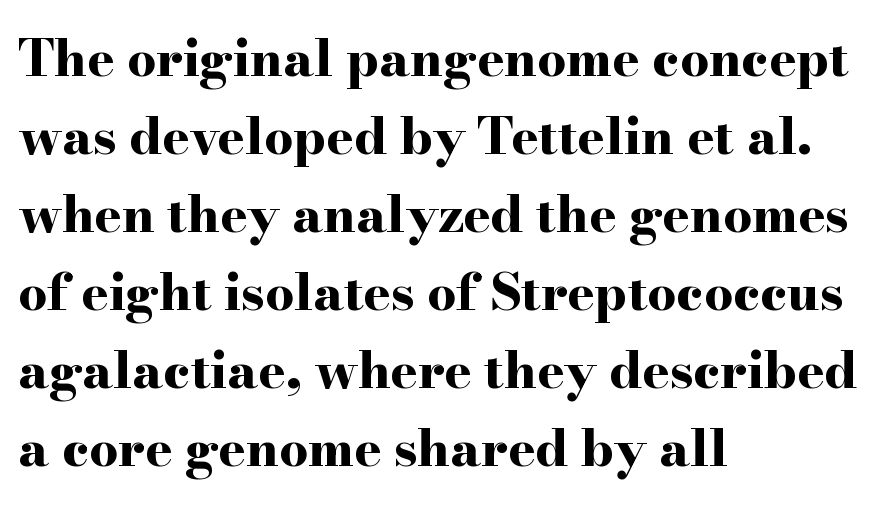
The image shows 51 px bold, wide serif type, upright; set left-aligned, normal line spacing (1.53x), normal letter spacing, not underlined; high stroke contrast and a small x-height.
